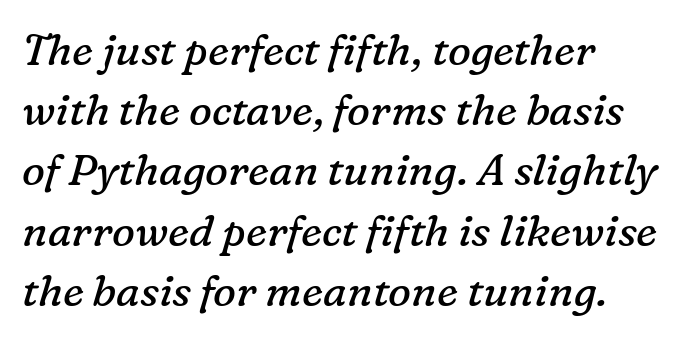
Q: Is the text bold? A: No.
Q: Is the text italic (slanted)? A: Yes, it leans right by about 16 degrees.
Q: Is the typeface a serif or a sans-serif typeface? A: Serif.
Q: Is the text underlined? A: No.
Q: How is the paragraph aligned? A: Left-aligned.
Q: Is the spacing between letters normal or unusually wide? A: Normal.
Q: Is the spacing between lines tight, normal or loose? A: Normal.
Q: Width (condensed, normal, or wide)? A: Normal.
Q: Stroke contrast? A: Low.
Q: x-height? A: Medium.
Q: Monospaced? A: No.
